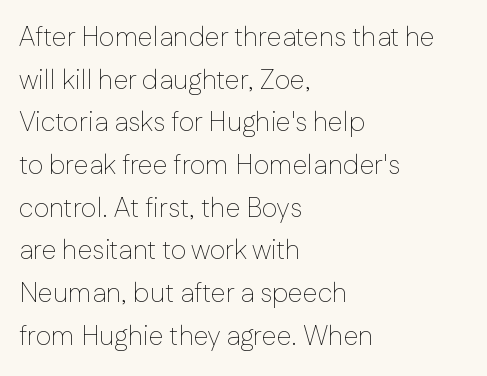
Q: Is the text bold? A: No.
Q: Is the text italic (slanted)? A: No, it is upright.
Q: Is the text underlined? A: No.
Q: How is the paragraph aligned? A: Left-aligned.
Q: Is the spacing between letters normal or unusually wide? A: Normal.
Q: Is the spacing between lines tight, normal or loose? A: Normal.
